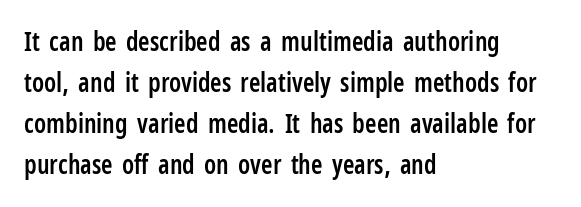
Bold? Not quite — semibold, heavier than regular but stopping short. In CSS terms this would be text-align: left. Does extra space separate the letters? No, they use regular spacing. How would I describe the line gaps? Plain and ordinary. Unlike italic type, these characters show no tilt at all. Honestly, there is no underline to notice here at all.
